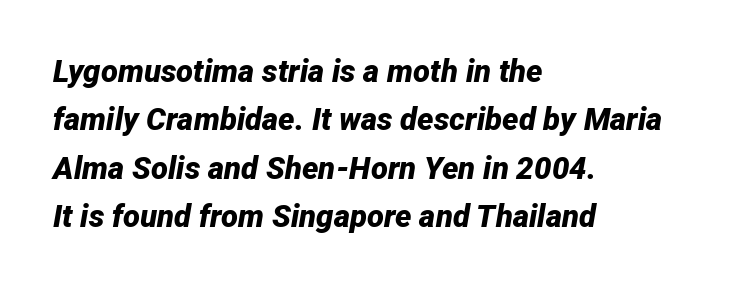
{"italic": "yes", "lean": "right", "slant_degrees": 12, "bold": "yes", "weight": "bold", "width": "normal", "stroke_contrast": "low", "x_height": "medium", "monospaced": "no", "underline": "no", "align": "left", "line_spacing": "normal", "line_spacing_ratio": 1.56, "letter_spacing": "normal", "letter_spacing_em": 0.0, "glyph_px": 31}
